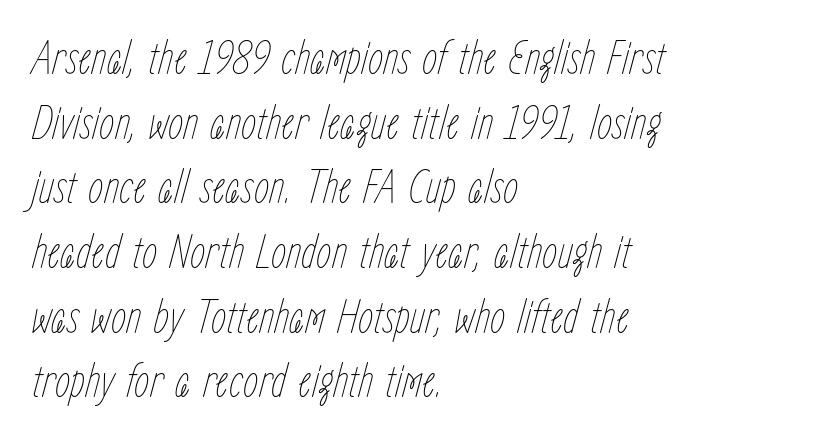
Nobody drew a line under any word here. Regarding leading, the lines here are spaced in the standard way. The font sits on the lighter half of the weight spectrum, regular included. The rendering keeps characters at their native spacing. Character widths vary here, with narrow letters taking less room than wide ones.
